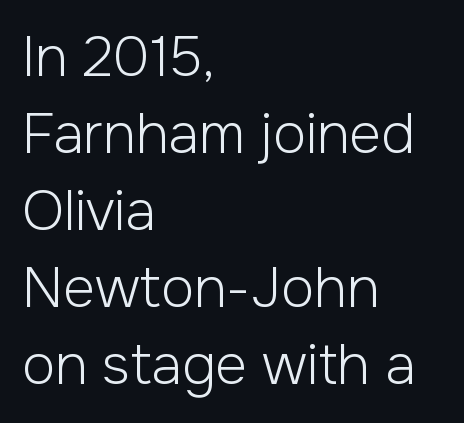
{"serif": "no", "italic": "no", "bold": "no", "weight": "light", "width": "normal", "stroke_contrast": "low", "x_height": "medium", "monospaced": "no", "underline": "no", "align": "left", "line_spacing": "normal", "line_spacing_ratio": 1.4, "letter_spacing": "normal", "letter_spacing_em": 0.0, "glyph_px": 55}
